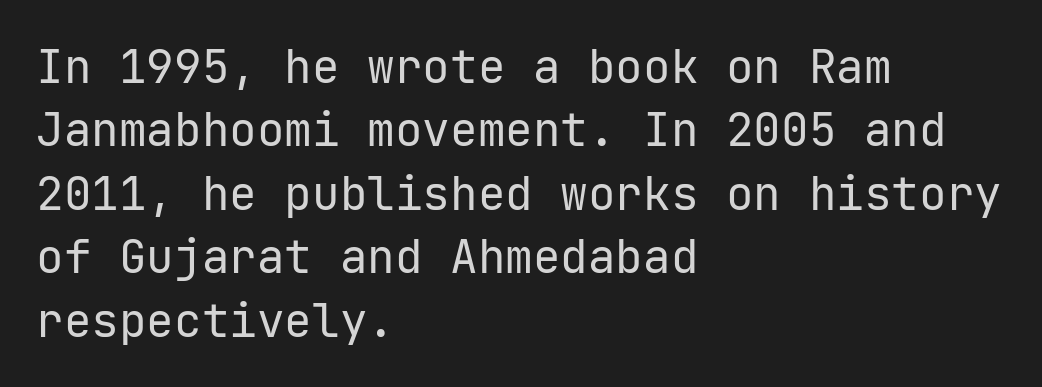
Q: Is the text bold? A: No.
Q: Is the text italic (slanted)? A: No, it is upright.
Q: Is the typeface a serif or a sans-serif typeface? A: Sans-serif.
Q: Is the text underlined? A: No.
Q: How is the paragraph aligned? A: Left-aligned.
Q: Is the spacing between letters normal or unusually wide? A: Normal.
Q: Is the spacing between lines tight, normal or loose? A: Normal.
Q: Width (condensed, normal, or wide)? A: Normal.
Q: Stroke contrast? A: Low.
Q: x-height? A: Medium.
